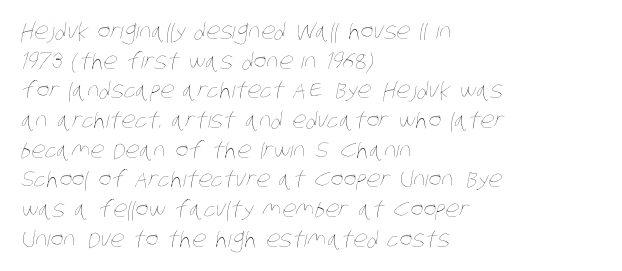
Decoration check: the copy has no underline. No letter is thick-stroked: the sample isn't bold. What's the leading like? Ordinary, nothing unusual. The ragged edge is on the right, which tells us the setting is flush left. Compared with typical body copy, the letter spacing here is the same.
